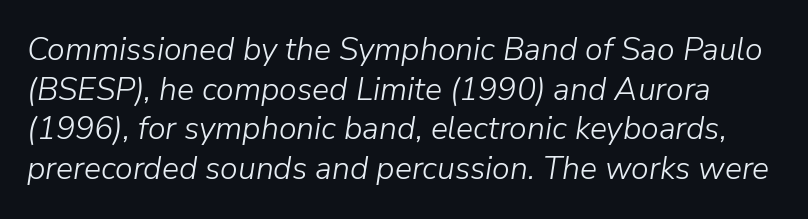
These lines are rendered in a variable-pitch font. The strokes carry an ordinary text weight at most. There's an unmistakable incline to the writing here. The words here are not underlined. No extra tracking has been applied to these lines.
